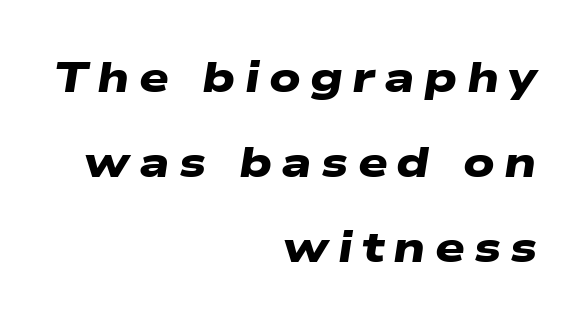
The image shows 42 px heavy, wide sans-serif type; set right-aligned, loose line spacing (2.02x), unusually wide letter spacing (+0.22 em), not underlined; low stroke contrast and a medium x-height.
